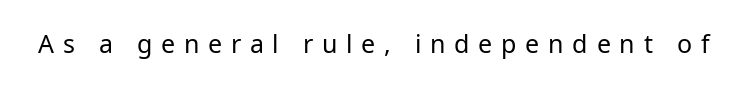
The image shows 25 px text type, upright; set unusually wide letter spacing (+0.35 em), not underlined.
